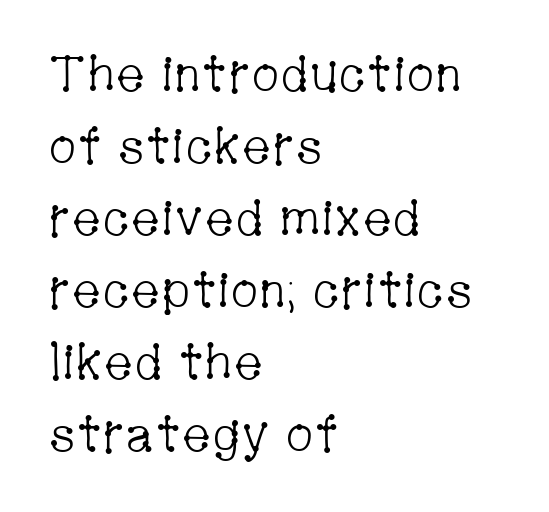
Left-aligned paragraph, ragged on the right. Stroke thickness stays within the range of a standard reading face or lighter. Leading: standard. In terms of letterspacing, this is plain default setting. The face used here is proportionally spaced, like ordinary book or web type.
